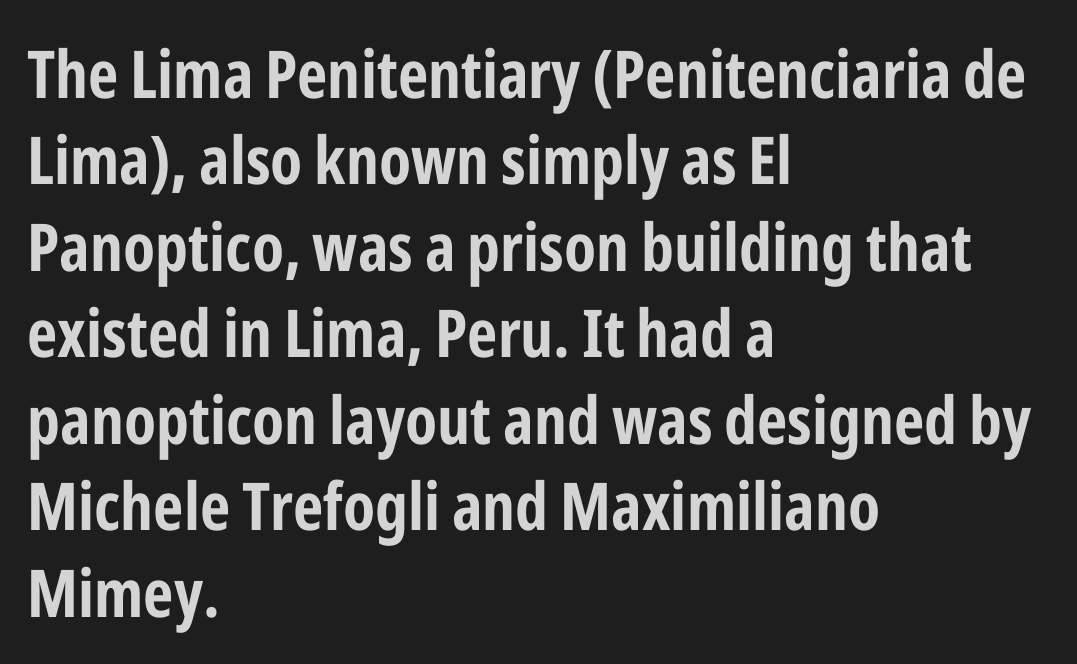
The image shows 66 px bold, condensed sans-serif type, upright; set left-aligned, normal line spacing (1.31x), normal letter spacing, not underlined; low stroke contrast and a medium x-height.
